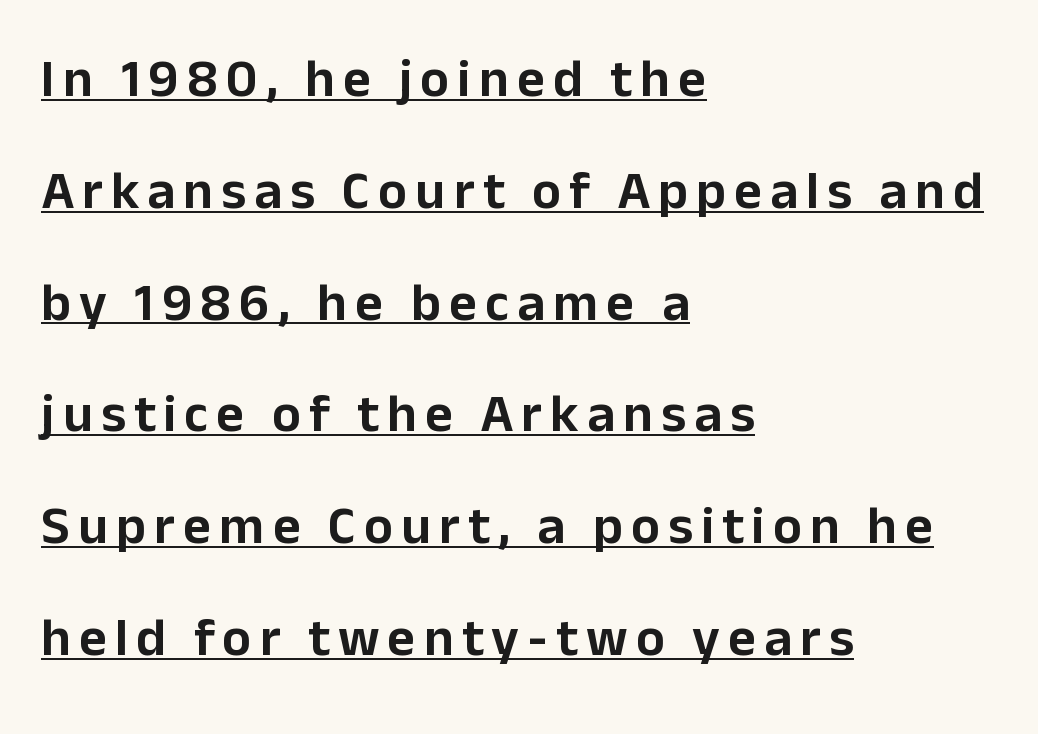
The image shows 54 px sans-serif type, upright; set left-aligned, loose line spacing (2.07x), underlined; low stroke contrast and a medium x-height.
